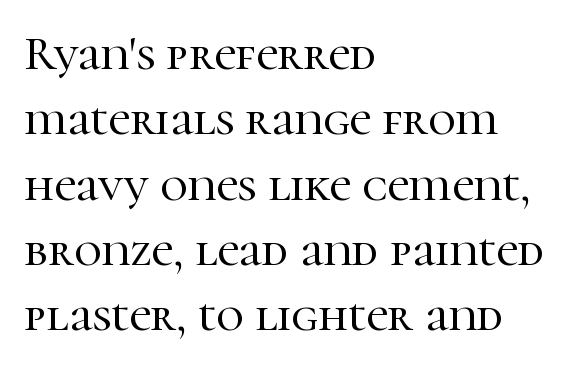
Interline gaps are of average width in this sample. The line texture is even and compact thanks to regular tracking. The passage shown is not underscored anywhere. Varying glyph widths throughout — classic text-font behaviour.
